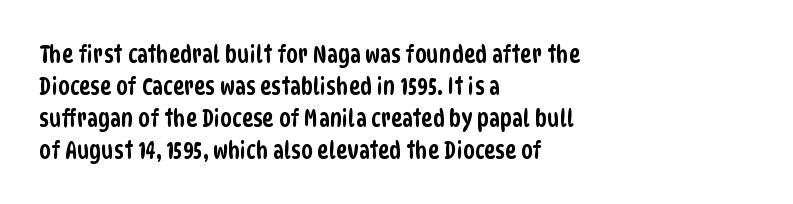
Tracking value appears to be zero — textbook default spacing. Notice how the passage keeps a crisp vertical edge on the left only. Anything drawn beneath the words? Only blank space. Baseline-to-baseline distance is the conventional proportion of letter height.
